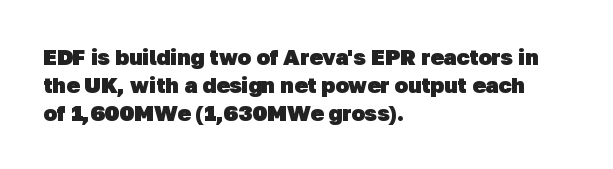
{"bold": "yes", "underline": "no", "align": "left", "line_spacing": "normal", "line_spacing_ratio": 1.27, "letter_spacing": "normal", "letter_spacing_em": 0.0, "glyph_px": 22}
